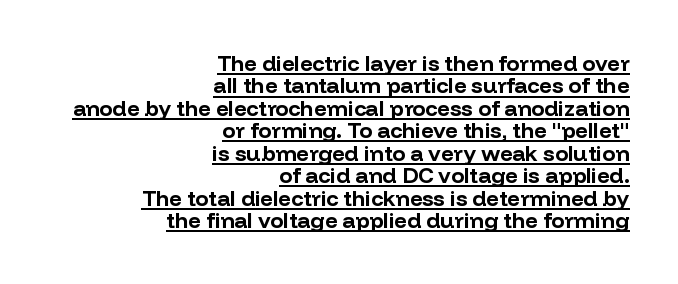
Q: Is the text bold? A: Yes.
Q: Is the text italic (slanted)? A: No, it is upright.
Q: Is the text underlined? A: Yes.
Q: How is the paragraph aligned? A: Right-aligned.
Q: Is the spacing between letters normal or unusually wide? A: Normal.
Q: Is the spacing between lines tight, normal or loose? A: Tight.
